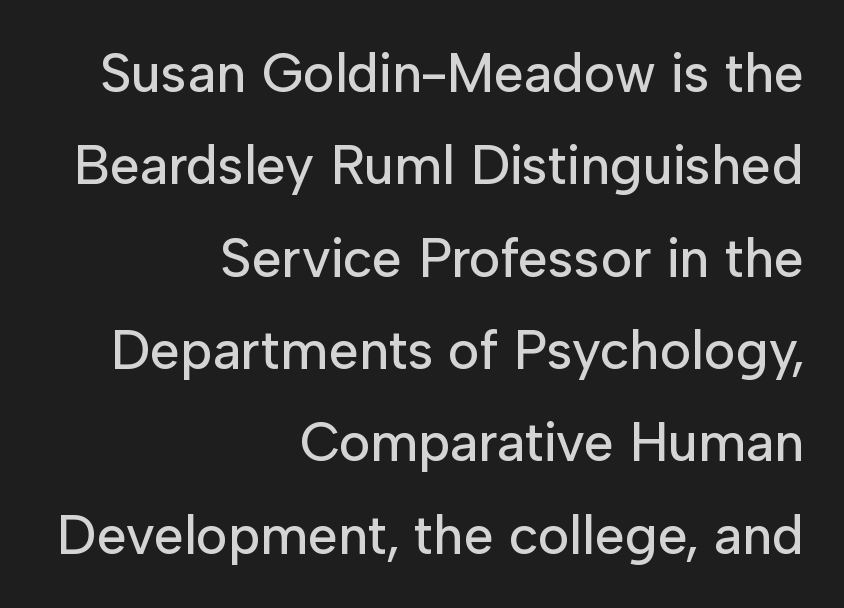
{"serif": "no", "italic": "no", "width": "normal", "stroke_contrast": "low", "x_height": "medium", "monospaced": "no", "underline": "no", "align": "right", "line_spacing_ratio": 1.71, "letter_spacing": "normal", "letter_spacing_em": 0.0, "glyph_px": 54}
